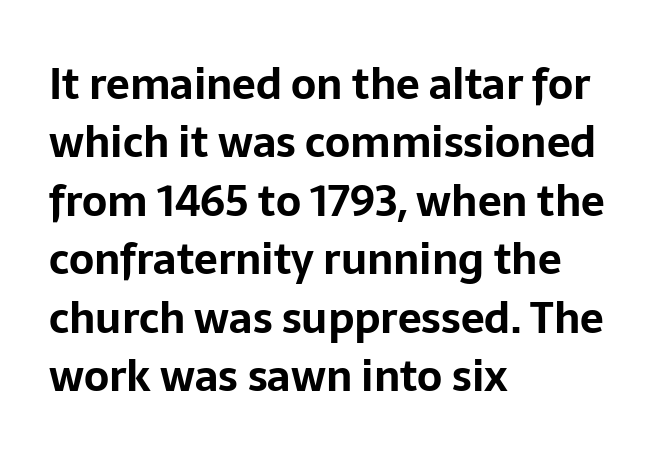
Layout note: lines flush left. This is the regular roman posture of the typeface. The leading is moderate, giving the passage an even texture. This is sans-serif lettering, the kind often seen on screens and signage. The passage shown is typed in a proportional face where columns would drift. Compared with an ordinary text face, these strokes are far heavier — a full bold.
